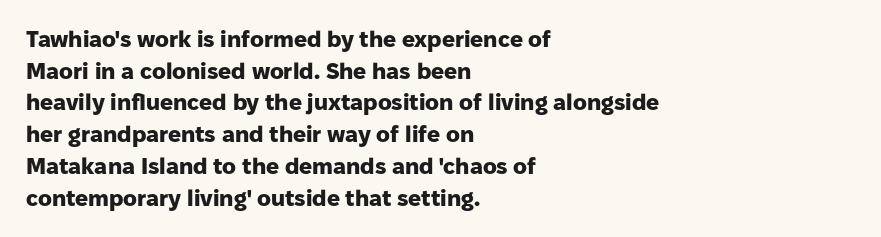
The lines are quadded left. Regular leading. Nothing unusual about the tracking: characters are spaced as the font intends. The font is running at its bold setting. Tall strokes in this sample are plumb rather than angled.
